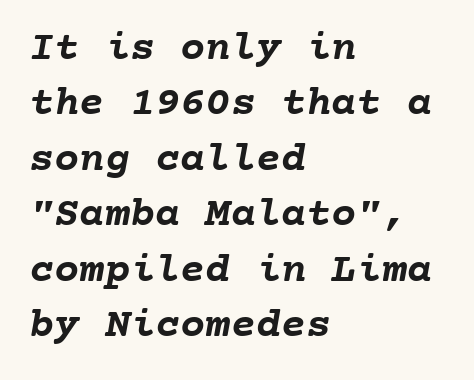
Underline: absent. The passage shown has conventional tracking throughout. A normal amount of white space separates one row of letters from the next. Heavy, bold letterforms. Fixed-width glyphs throughout — classic coding-font behaviour. Left-aligned paragraph, ragged on the right.
